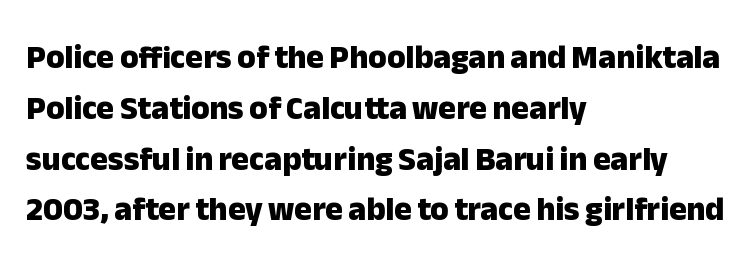
{"serif": "no", "italic": "no", "bold": "yes", "weight": "heavy", "width": "normal", "stroke_contrast": "low", "x_height": "medium", "monospaced": "no", "underline": "no", "align": "left", "line_spacing": "normal", "line_spacing_ratio": 1.54, "letter_spacing": "normal", "letter_spacing_em": 0.0, "glyph_px": 33}
